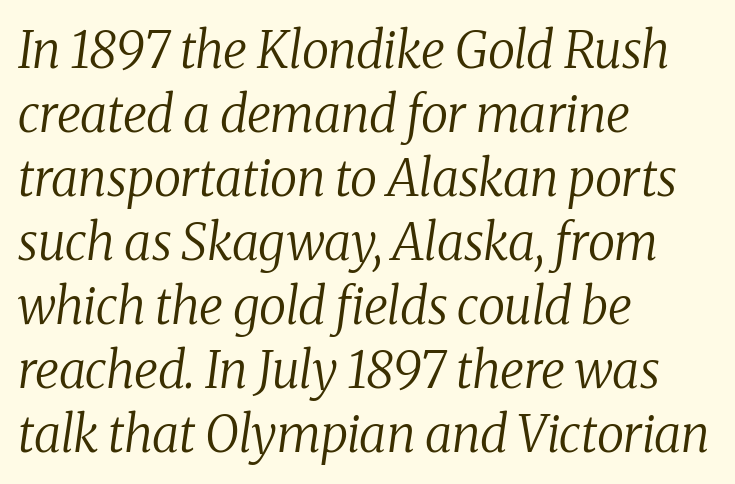
{"serif": "yes", "italic": "yes", "lean": "right", "slant_degrees": 8, "bold": "no", "weight": "regular", "width": "normal", "stroke_contrast": "medium", "x_height": "medium", "monospaced": "no", "underline": "no", "align": "left", "line_spacing": "normal", "line_spacing_ratio": 1.28, "letter_spacing": "normal", "letter_spacing_em": 0.0, "glyph_px": 50}
